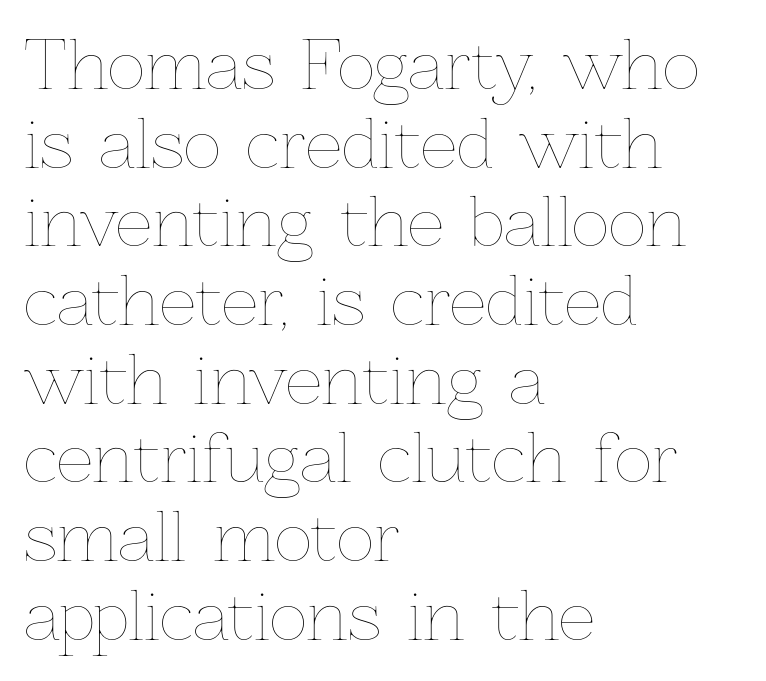
{"italic": "no", "bold": "no", "weight": "thin", "width": "normal", "stroke_contrast": "low", "x_height": "medium", "monospaced": "no", "underline": "no", "align": "left", "line_spacing_ratio": 1.21, "letter_spacing": "normal", "letter_spacing_em": 0.0, "glyph_px": 65}
